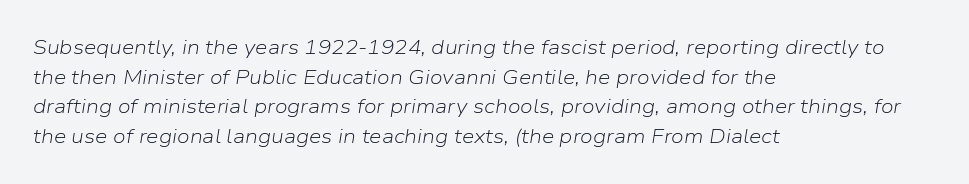
The image shows 20 px text type, italic (leaning right); set left-aligned, normal line spacing (1.48x), normal letter spacing, not underlined.
